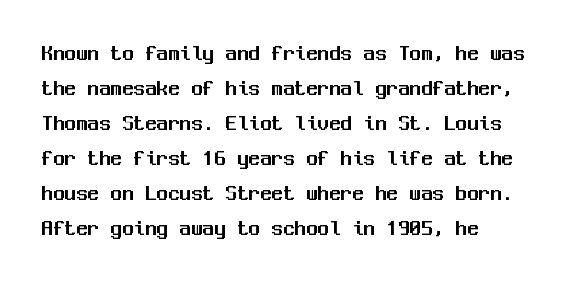
Left-aligned paragraph, ragged on the right. This sample uses an upright cut, with every glyph sitting square on the baseline. Only glyphs here, with clear space below each row. In terms of letterspacing, this is plain default setting. The line-height multiplier appears to be the usual default.
